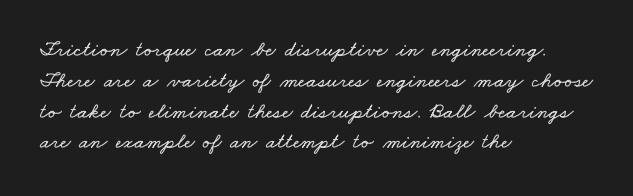
The image shows 22 px text type; set left-aligned, normal line spacing (1.4x), normal letter spacing, not underlined.
